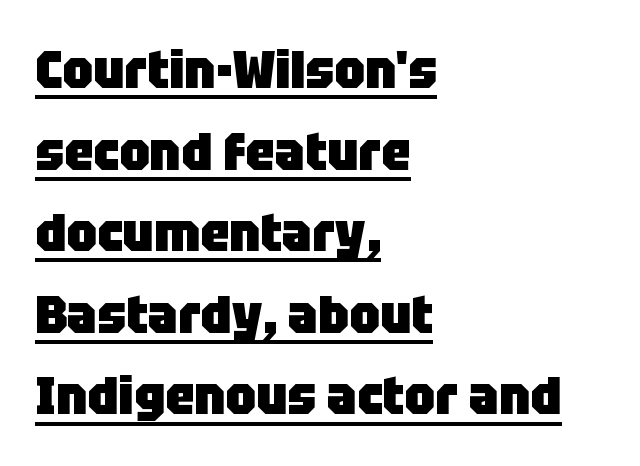
The strokes are fattened all the way to bold. This sample carries an underscore along the baseline area. The lettering holds an erect, upright posture throughout. Here the designer chose a conventional face with non-uniform glyph widths. The leading is moderate, giving the passage an even texture. A sans-serif font was chosen for this passage.
